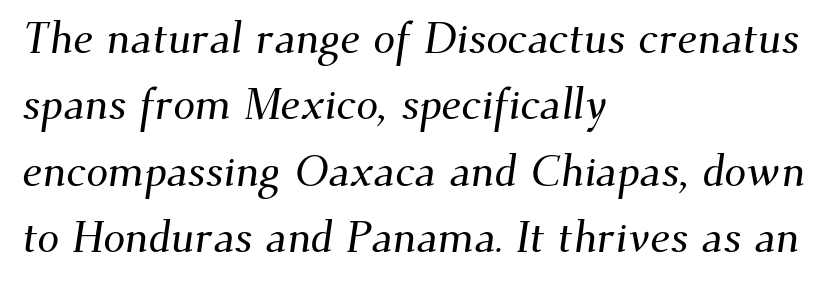
Is this a fixed-width face? No — the glyphs have proportional, varying widths. A typesetter would call this leading conventional body-copy spacing. Is the letter spacing exaggerated? No — it looks like the ordinary default. Reading down the block, your eye returns to a fixed left position each line.
